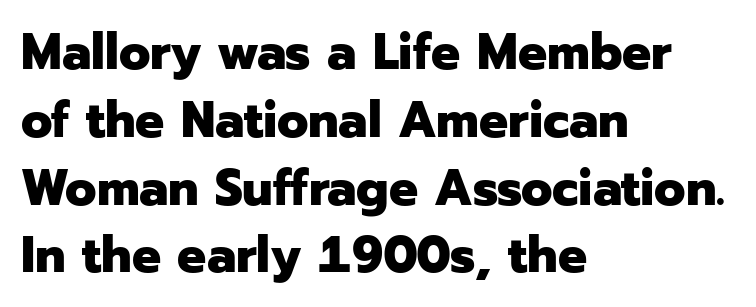
{"serif": "no", "italic": "no", "bold": "yes", "weight": "heavy", "width": "normal", "stroke_contrast": "low", "x_height": "medium", "monospaced": "no", "underline": "no", "align": "left", "line_spacing": "normal", "line_spacing_ratio": 1.33, "letter_spacing": "normal", "letter_spacing_em": 0.0, "glyph_px": 51}
